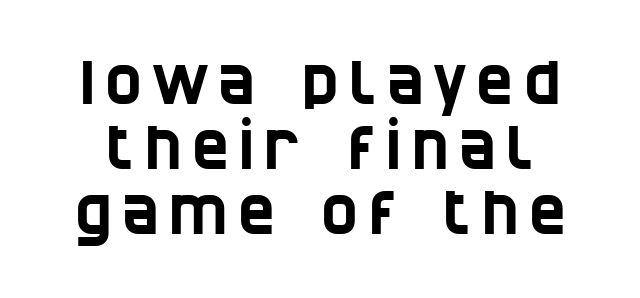
{"serif": "no", "width": "condensed", "stroke_contrast": "low", "x_height": "large", "monospaced": "no", "underline": "no", "line_spacing": "tight", "line_spacing_ratio": 1.05, "glyph_px": 62}
